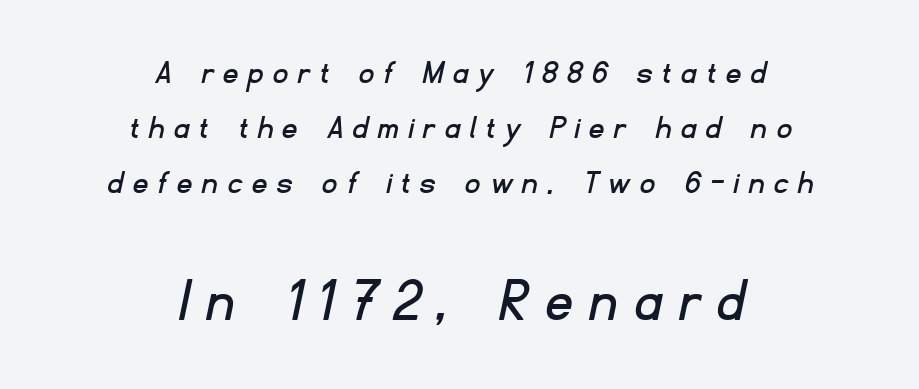
Q: Is the typeface a serif or a sans-serif typeface? A: Sans-serif.
Q: Is the text underlined? A: No.
Q: How is the paragraph aligned? A: Centered.
Q: Is the spacing between letters normal or unusually wide? A: Unusually wide.
Q: Is the spacing between lines tight, normal or loose? A: Normal.
Q: Which block of text is set in a larger size, the first (top) or the second (bottom)? A: The second (bottom) one.
Q: Width (condensed, normal, or wide)? A: Normal.
Q: Stroke contrast? A: Low.
Q: x-height? A: Small.
Q: Monospaced? A: No.
